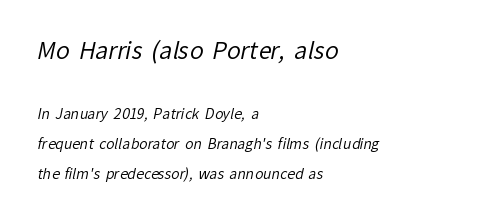
The image shows 23 px text type; set left-aligned, loose line spacing (2.15x), normal letter spacing, not underlined; the first (top) block is 1.64x larger.
